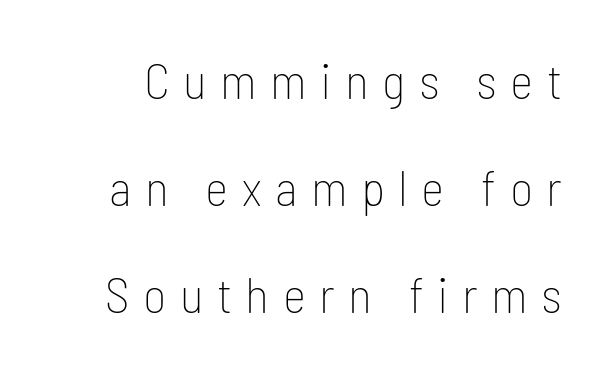
Nothing sits at the stroke ends, so this counts as sans-serif. Tracking here is generous; glyphs stand well apart from one another. You can tell it's not italic because the verticals are truly vertical. Each new line begins a long way beneath the previous one.
